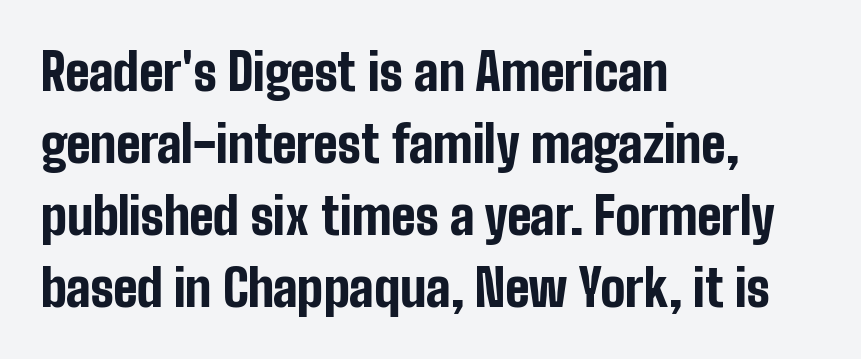
The image shows 50 px bold, condensed sans-serif type, upright; set left-aligned, normal line spacing (1.44x), normal letter spacing, not underlined; low stroke contrast and a medium x-height.
